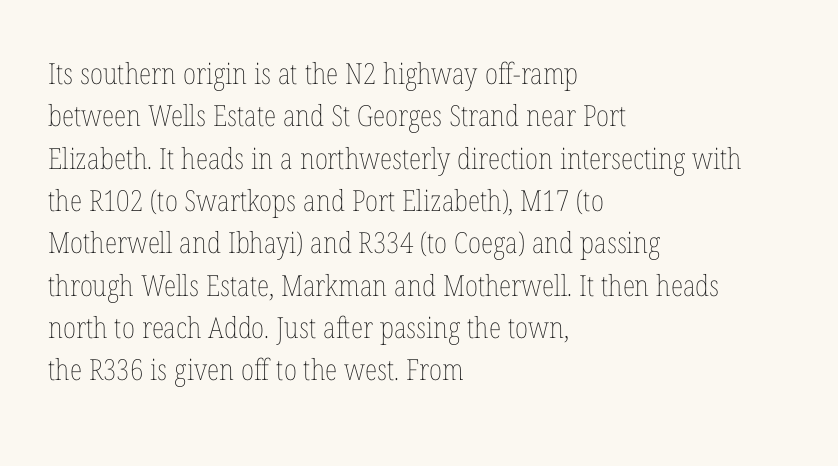
The image shows 29 px thin, condensed type, upright; set left-aligned, normal line spacing (1.46x), normal letter spacing, not underlined; low stroke contrast and a medium x-height.
